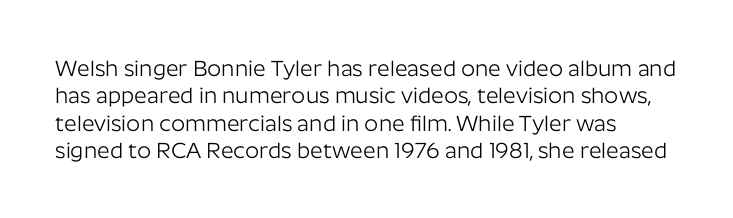
The image shows 22 px text type, upright; set line spacing 1.24x, normal letter spacing, not underlined.
